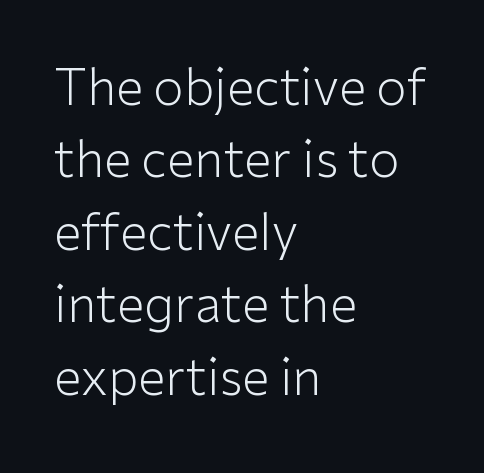
The image shows 50 px light sans-serif type, upright; set left-aligned, normal line spacing (1.45x), normal letter spacing, not underlined; low stroke contrast and a medium x-height.
